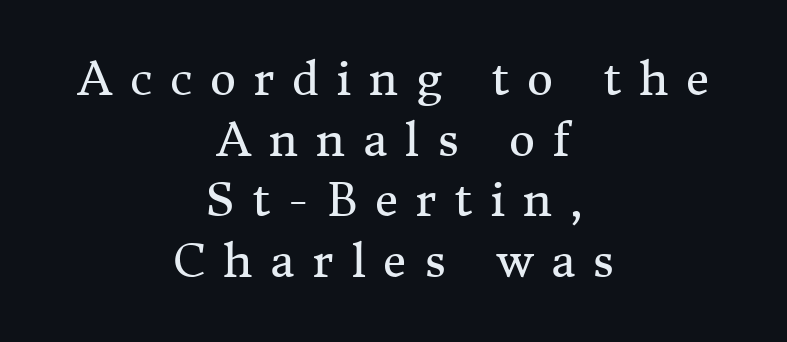
{"serif": "yes", "italic": "no", "bold": "no", "weight": "regular", "width": "normal", "stroke_contrast": "medium", "x_height": "medium", "monospaced": "no", "underline": "no", "align": "center", "line_spacing": "normal", "line_spacing_ratio": 1.35, "letter_spacing": "wide", "letter_spacing_em": 0.39, "glyph_px": 45}
